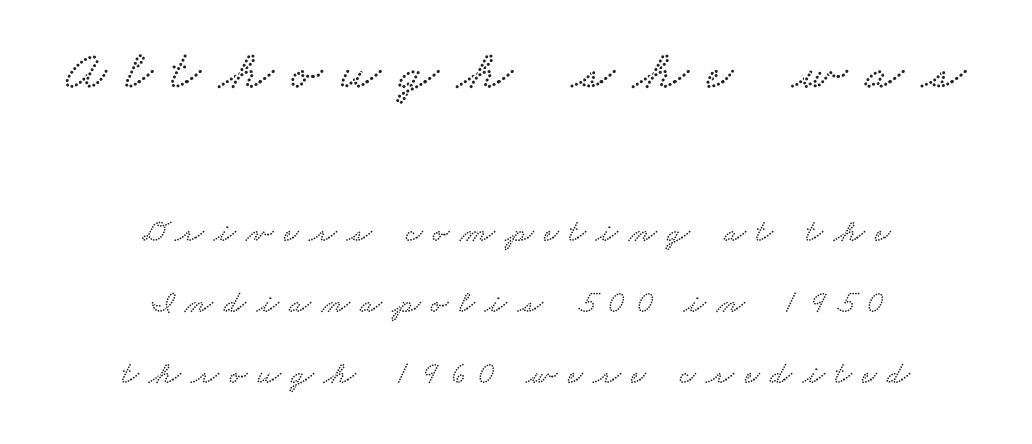
The face used here is proportionally spaced, like ordinary book or web type. Yep, those are serifs on the letters. The foot of each line stays bare and open. The text block is weighted toward neither margin, spreading evenly from the middle. A student would notice the top passage is typeset larger than what follows.
